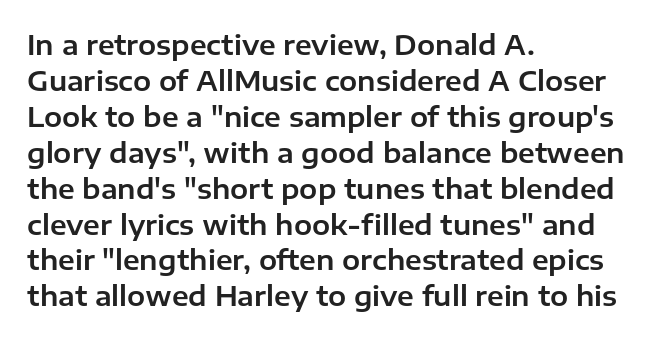
Q: Is the text italic (slanted)? A: No, it is upright.
Q: Is the text underlined? A: No.
Q: How is the paragraph aligned? A: Left-aligned.
Q: Is the spacing between letters normal or unusually wide? A: Normal.
Q: Is the spacing between lines tight, normal or loose? A: Normal.
